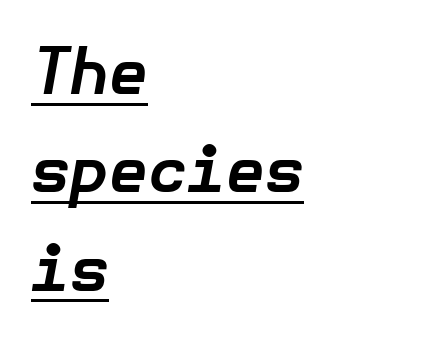
Q: Is the text bold? A: Yes.
Q: Is the text italic (slanted)? A: Yes, it leans right by about 10 degrees.
Q: Is the text underlined? A: Yes.
Q: How is the paragraph aligned? A: Left-aligned.
Q: Is the spacing between letters normal or unusually wide? A: Normal.
Q: Is the spacing between lines tight, normal or loose? A: Normal.
Q: Width (condensed, normal, or wide)? A: Normal.
Q: Stroke contrast? A: Low.
Q: x-height? A: Medium.
